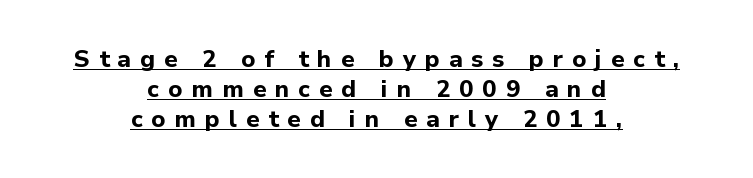
The image shows 24 px bold type, upright; set centered, line spacing 1.24x, unusually wide letter spacing (+0.37 em), underlined.
